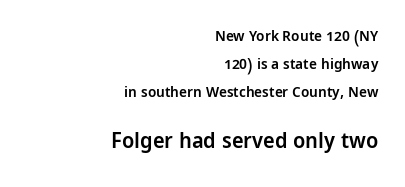
Q: Is the text bold? A: Semi-bold.
Q: Is the text italic (slanted)? A: No, it is upright.
Q: Is the text underlined? A: No.
Q: How is the paragraph aligned? A: Right-aligned.
Q: Is the spacing between letters normal or unusually wide? A: Normal.
Q: Which block of text is set in a larger size, the first (top) or the second (bottom)? A: The second (bottom) one.
